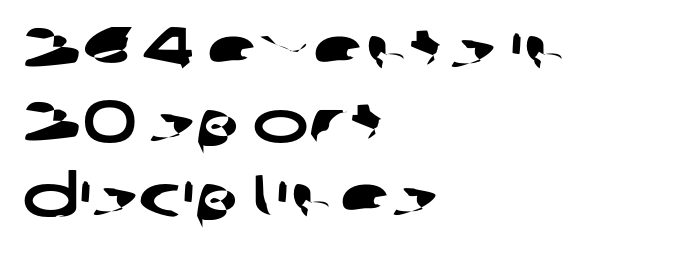
The image shows 60 px wide sans-serif type; set left-aligned, line spacing 1.23x, normal letter spacing, not underlined; low stroke contrast and a medium x-height.
